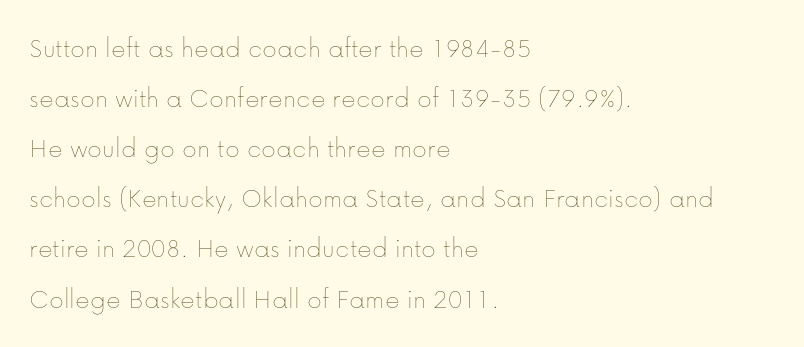
The image shows 28 px thin type, upright; set left-aligned, line spacing 1.79x, normal letter spacing, not underlined; low stroke contrast and a medium x-height.
